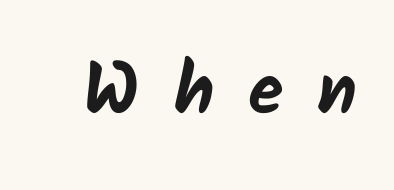
Here the designer chose a conventional face with non-uniform glyph widths. Strong, thick strokes mark this as bold type. The rendering shows plain stroke endings on the letterforms — a sans-serif design. The letters are spread apart with noticeably loose tracking.
